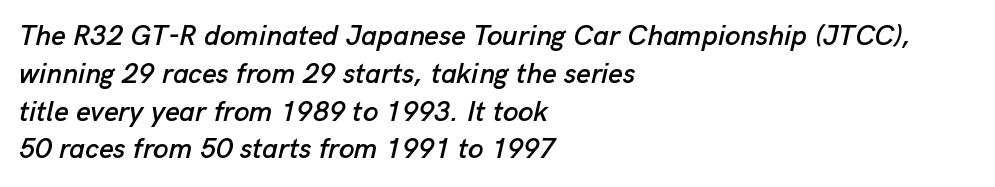
The typography opts for an oblique posture over an upright one. Left-aligned paragraph, ragged on the right. The face used here is rendered with its standard letterfit. This sample has the flowing, uneven cadence of proportional lettering. The string is rendered with underlining switched off.
